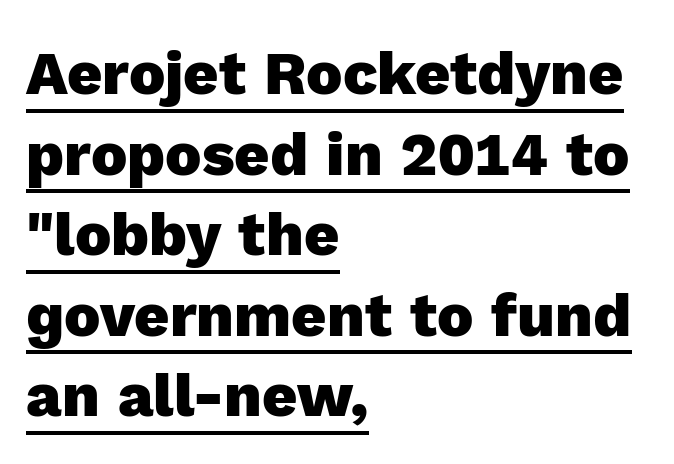
Observe the ordinary spacing: letters are neighbours, not strangers. The typography opts for an upright posture over an oblique one. Note the varied advance widths — an 'i' is clearly narrower than an 'm'. Leading: standard.
